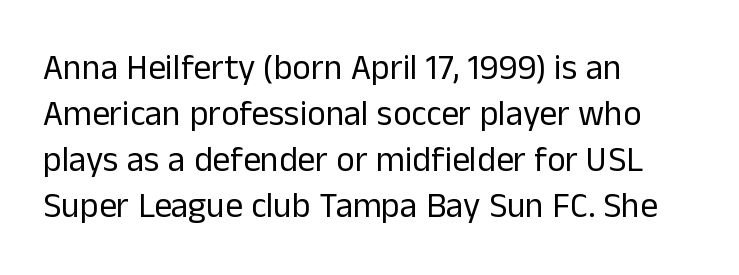
The setting favours the left margin, as ordinary paragraphs usually do. Rule under the text: the space is simply empty. Horizontal bands of white between lines are of average thickness. Weight: not bold — regular or lighter.
